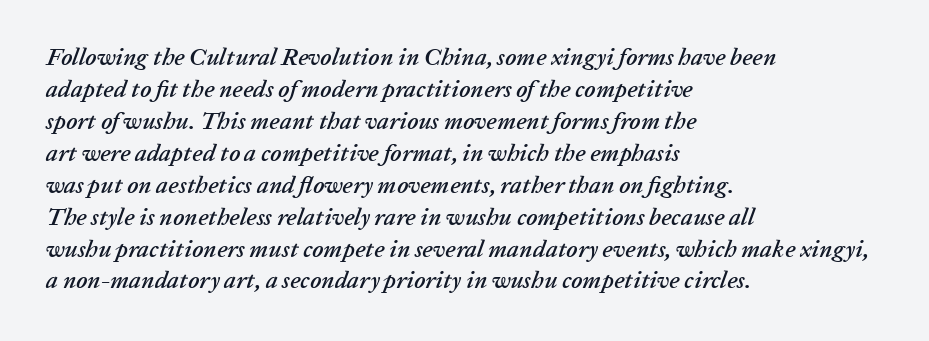
The image shows 24 px text type, italic (leaning right); set left-aligned, normal line spacing (1.33x), normal letter spacing, not underlined.
